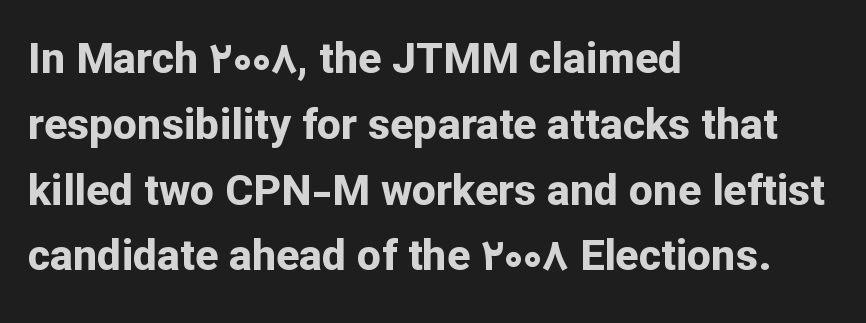
Style check: upright. Letter spacing: default. Descender tails drop into unmarked territory. Grotesque or geometric, the face here clearly has no serifs.
